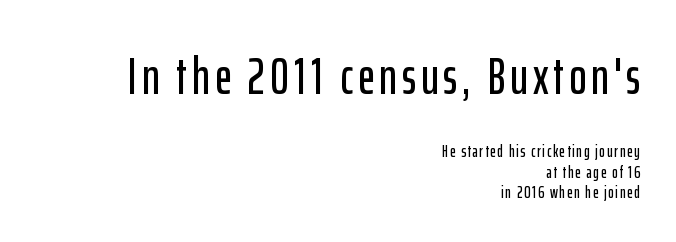
Note: no serifs on the glyphs. Character widths vary here, with narrow letters taking less room than wide ones. The first block has been scaled up relative to the second. Layout note: lines flush right. The passage shown is not underscored anywhere. Does the lettering tilt? It doesn't — this is upright.
